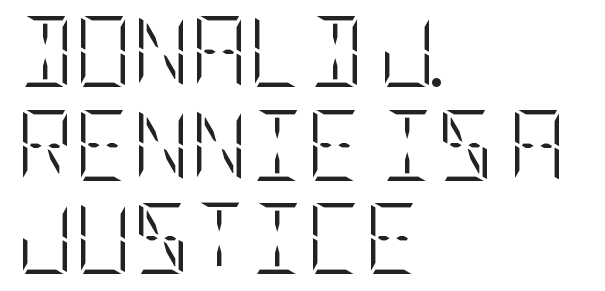
Q: Is the text bold? A: No.
Q: Is the text italic (slanted)? A: No, it is upright.
Q: Is the text underlined? A: No.
Q: How is the paragraph aligned? A: Left-aligned.
Q: Is the spacing between letters normal or unusually wide? A: Normal.
Q: Is the spacing between lines tight, normal or loose? A: Normal.
Q: Width (condensed, normal, or wide)? A: Condensed.
Q: Stroke contrast? A: Low.
Q: x-height? A: Large.
